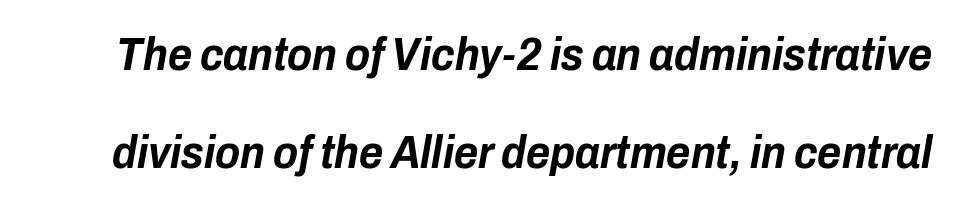
{"italic": "yes", "lean": "right", "slant_degrees": 10, "bold": "yes", "weight": "bold", "width": "condensed", "stroke_contrast": "low", "x_height": "medium", "monospaced": "no", "underline": "no", "line_spacing": "loose", "line_spacing_ratio": 2.12, "letter_spacing": "normal", "letter_spacing_em": 0.0, "glyph_px": 46}
